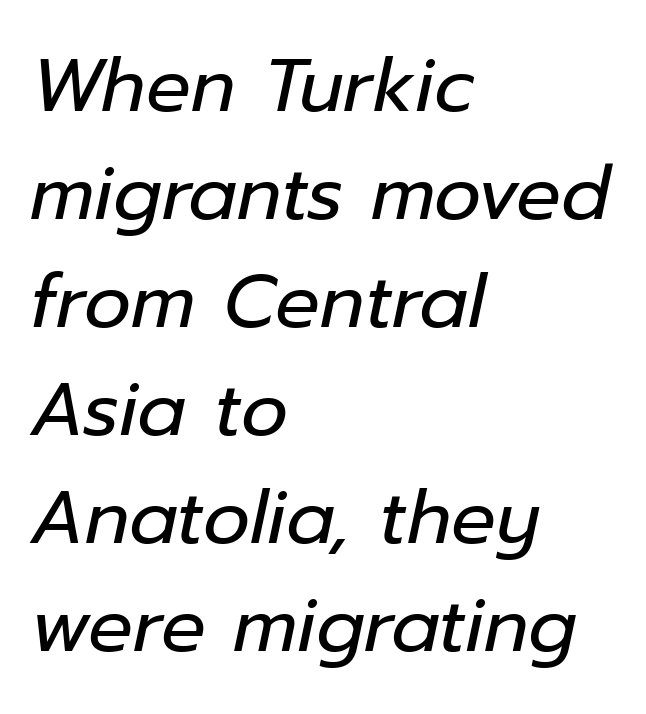
The paragraph shown leans on its left margin. Between one letter and the next there's only the usual sliver of space. The passage shown leans; its letterforms are oblique. The passage shown is not underscored anywhere.
